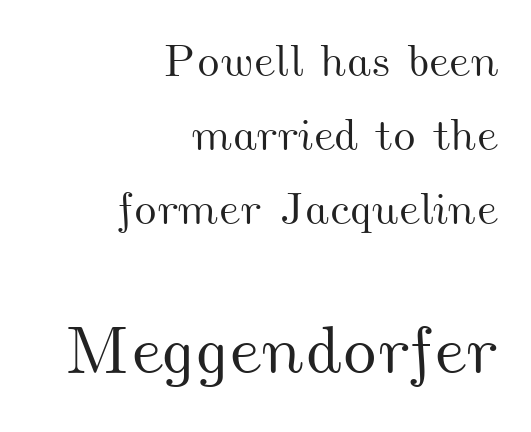
Evenly set lines give the paragraph a standard silhouette. Layout note: lines flush right. Words appear dense and cohesive because spacing is normal. Size hierarchy here favors the trailing block over the leading one. Nobody drew a line under any word here. Think of a printed novel: that variable character pitch is what you see here.
